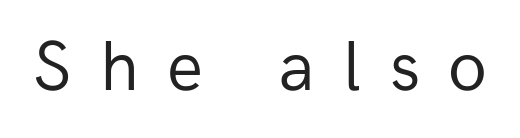
{"serif": "no", "italic": "no", "bold": "no", "weight": "regular", "width": "normal", "stroke_contrast": "low", "x_height": "medium", "monospaced": "no", "underline": "no", "letter_spacing": "wide", "letter_spacing_em": 0.4, "glyph_px": 71}
